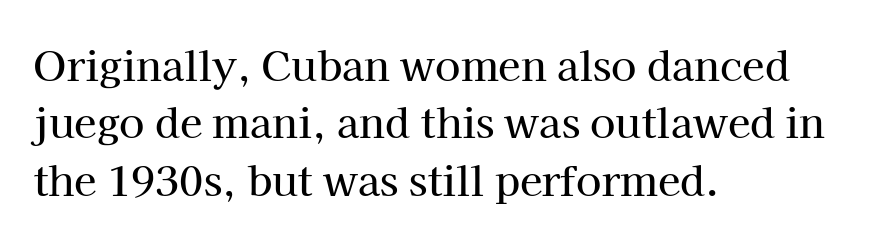
Style check: upright. Character widths vary here, with narrow letters taking less room than wide ones. Each letter's strokes conclude with small projecting serifs. The lines are quadded left.
